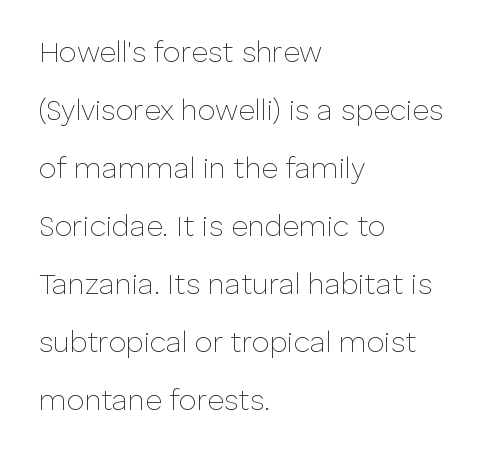
{"serif": "no", "italic": "no", "bold": "no", "weight": "thin", "width": "normal", "stroke_contrast": "low", "x_height": "medium", "monospaced": "no", "underline": "no", "align": "left", "line_spacing": "loose", "line_spacing_ratio": 2.0, "letter_spacing": "normal", "letter_spacing_em": 0.0, "glyph_px": 29}
